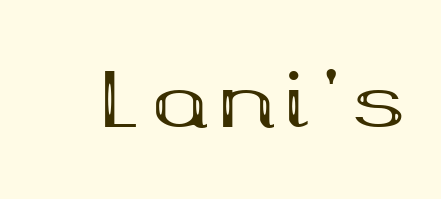
Q: Is the text bold? A: Yes.
Q: Is the text italic (slanted)? A: No, it is upright.
Q: Is the typeface a serif or a sans-serif typeface? A: Serif.
Q: Is the text underlined? A: No.
Q: Width (condensed, normal, or wide)? A: Wide.
Q: Stroke contrast? A: Medium.
Q: x-height? A: Medium.
Q: Monospaced? A: No.
